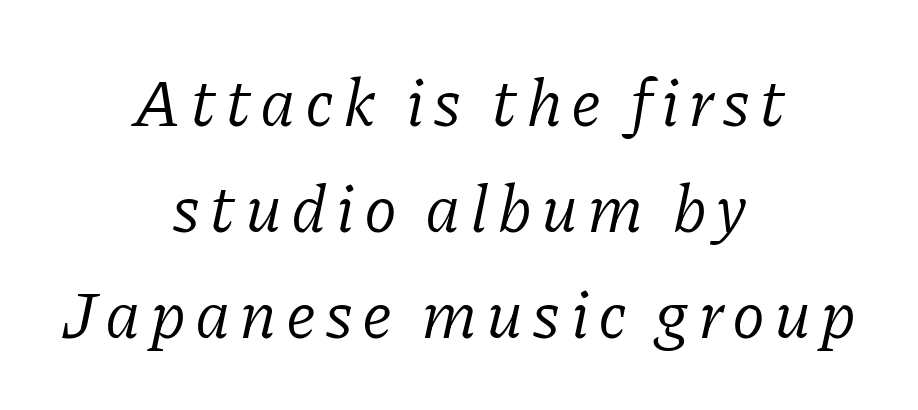
Baseline-to-baseline distance is the conventional proportion of letter height. Stems and bowls with no extra thickness — not bold. The paragraph shown floats in the horizontal middle. Emphasis-style slanted type is in use.
